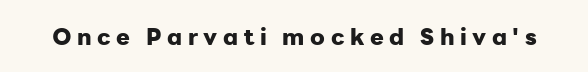
The image shows 23 px bold type, upright; set unusually wide letter spacing (+0.24 em), not underlined.
